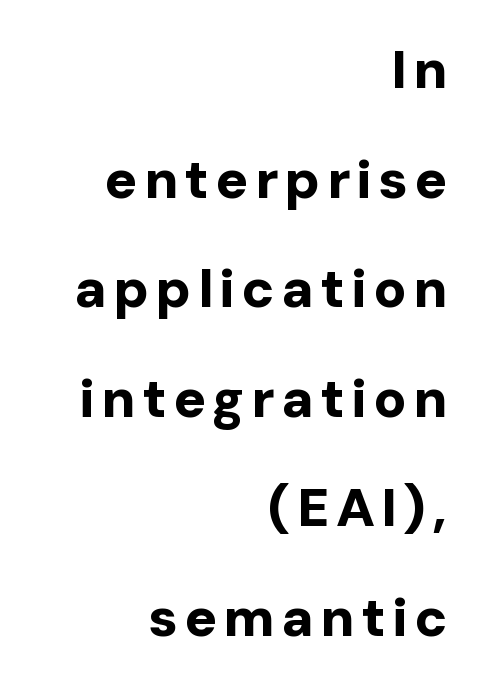
The text was rendered using a sans face with plain stroke endings. These lines carry a lot of weight — the face is fully bold. A student would call this right alignment; a typographer would say flush right, rag left. Students, observe: this is what heavily led, spacious text looks like. Nobody drew a line under any word here.
